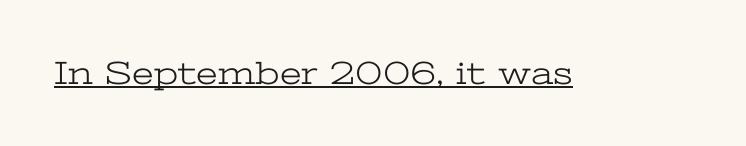
{"serif": "yes", "italic": "no", "bold": "no", "weight": "light", "width": "wide", "stroke_contrast": "low", "x_height": "medium", "monospaced": "no", "underline": "yes", "letter_spacing": "normal", "letter_spacing_em": 0.0, "glyph_px": 33}
